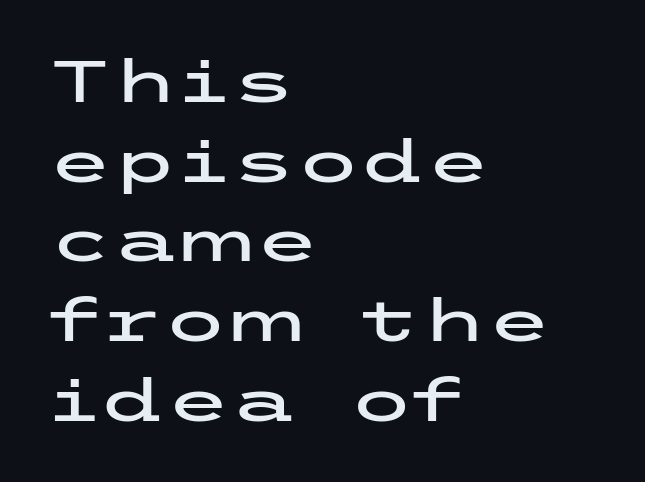
Q: Is the text italic (slanted)? A: No, it is upright.
Q: Is the typeface a serif or a sans-serif typeface? A: Sans-serif.
Q: Is the text underlined? A: No.
Q: How is the paragraph aligned? A: Left-aligned.
Q: Is the spacing between letters normal or unusually wide? A: Normal.
Q: Is the spacing between lines tight, normal or loose? A: Normal.
Q: Width (condensed, normal, or wide)? A: Wide.
Q: Stroke contrast? A: Low.
Q: x-height? A: Medium.
